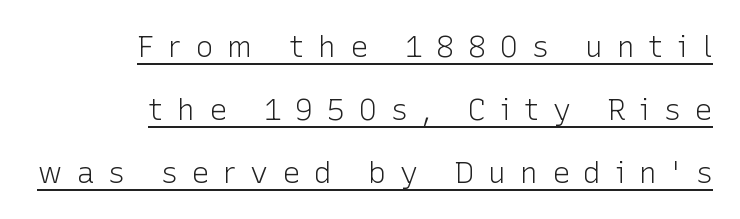
The image shows 30 px light sans-serif type, upright; set right-aligned, loose line spacing (2.1x), unusually wide letter spacing (+0.46 em), underlined; low stroke contrast and a medium x-height.
